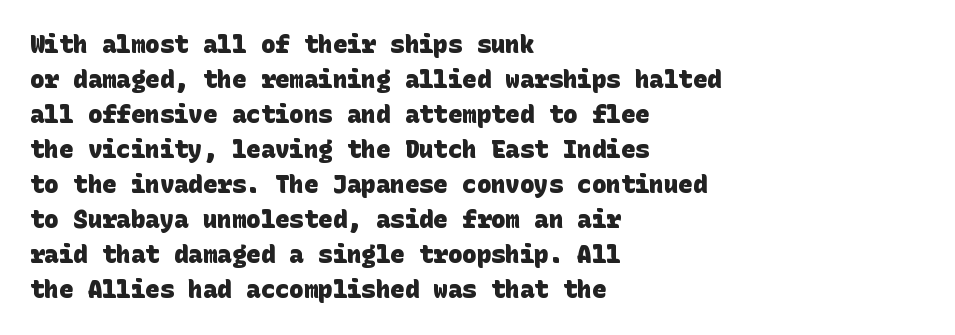
The rendering keeps characters at their native spacing. One-word summary of the alignment: left. Underlining? Definitely not there. Successive baselines arrive at the customary interval. Set as a true bold cut, around the 700 mark.
